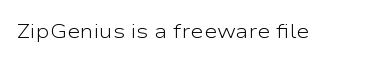
Posture: upright roman. Short note: letters normally spaced. The weight would be labelled regular, book, light, or lighter still. Lines of text with bare space underneath.
